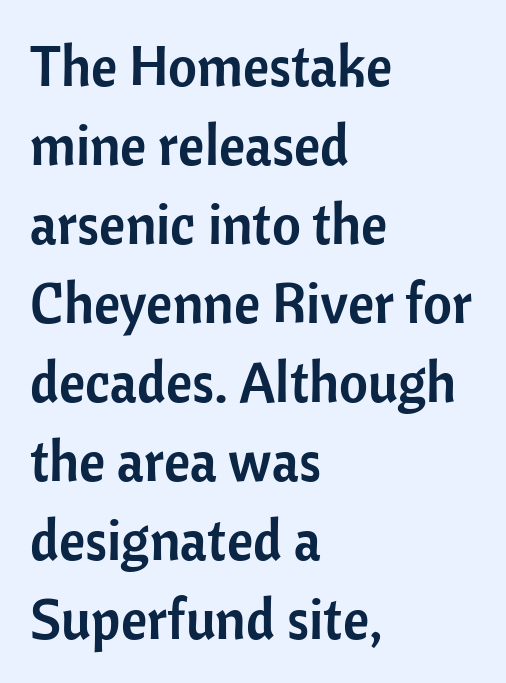
Q: Is the text italic (slanted)? A: No, it is upright.
Q: Is the typeface a serif or a sans-serif typeface? A: Sans-serif.
Q: Is the text underlined? A: No.
Q: How is the paragraph aligned? A: Left-aligned.
Q: Is the spacing between letters normal or unusually wide? A: Normal.
Q: Is the spacing between lines tight, normal or loose? A: Normal.
Q: Width (condensed, normal, or wide)? A: Normal.
Q: Stroke contrast? A: Low.
Q: x-height? A: Medium.
Q: Monospaced? A: No.
